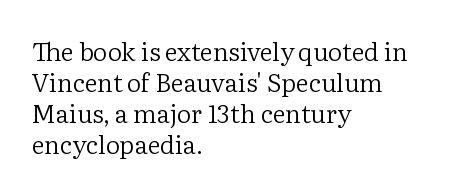
The image shows 25 px text type, upright; set left-aligned, line spacing 1.24x, normal letter spacing, not underlined.
